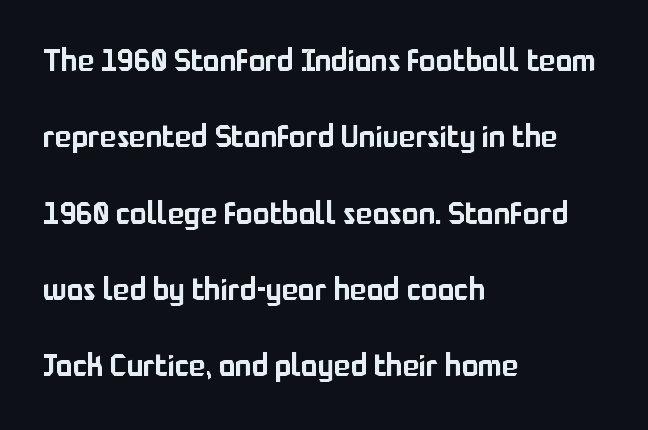
{"serif": "no", "italic": "no", "width": "normal", "stroke_contrast": "low", "x_height": "medium", "monospaced": "no", "underline": "no", "align": "left", "line_spacing": "loose", "line_spacing_ratio": 2.46, "letter_spacing": "normal", "letter_spacing_em": 0.0, "glyph_px": 31}
